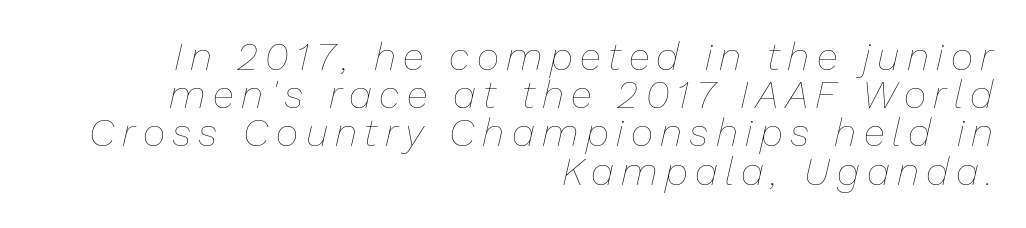
{"italic": "yes", "lean": "right", "slant_degrees": 13, "bold": "no", "weight": "thin", "width": "normal", "stroke_contrast": "low", "x_height": "medium", "monospaced": "no", "underline": "no", "align": "right", "line_spacing": "tight", "line_spacing_ratio": 0.98, "glyph_px": 39}
